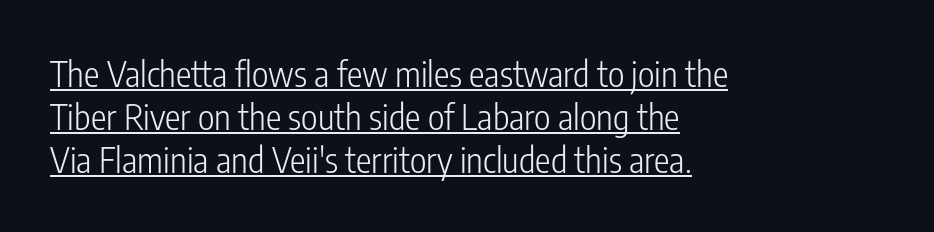
The image shows 35 px light, condensed sans-serif type, upright; set left-aligned, line spacing 1.23x, normal letter spacing, underlined; low stroke contrast and a medium x-height.
